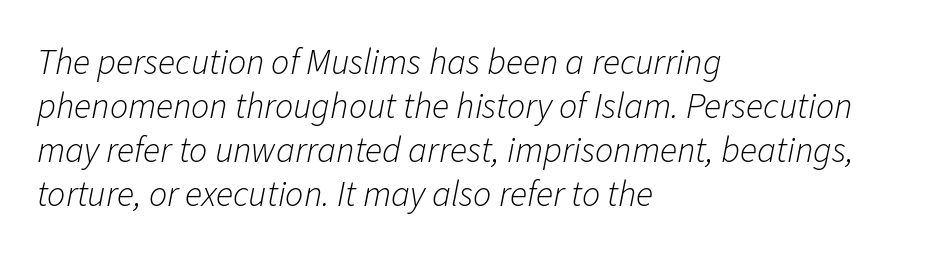
{"italic": "yes", "lean": "right", "slant_degrees": 11, "bold": "no", "weight": "light", "width": "normal", "stroke_contrast": "low", "x_height": "medium", "monospaced": "no", "underline": "no", "align": "left", "line_spacing_ratio": 1.22, "letter_spacing": "normal", "letter_spacing_em": 0.0, "glyph_px": 36}
